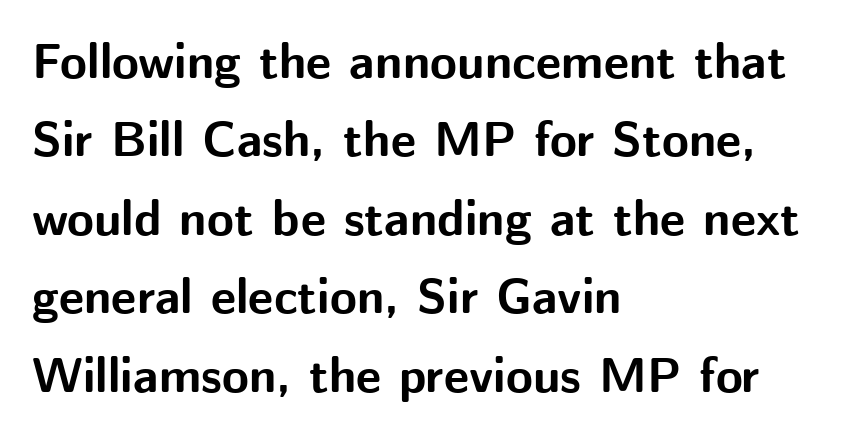
Q: Is the text bold? A: Yes.
Q: Is the text italic (slanted)? A: No, it is upright.
Q: Is the typeface a serif or a sans-serif typeface? A: Sans-serif.
Q: Is the text underlined? A: No.
Q: How is the paragraph aligned? A: Left-aligned.
Q: Is the spacing between letters normal or unusually wide? A: Normal.
Q: Is the spacing between lines tight, normal or loose? A: Normal.
Q: Width (condensed, normal, or wide)? A: Normal.
Q: Stroke contrast? A: Medium.
Q: x-height? A: Medium.
Q: Monospaced? A: No.
